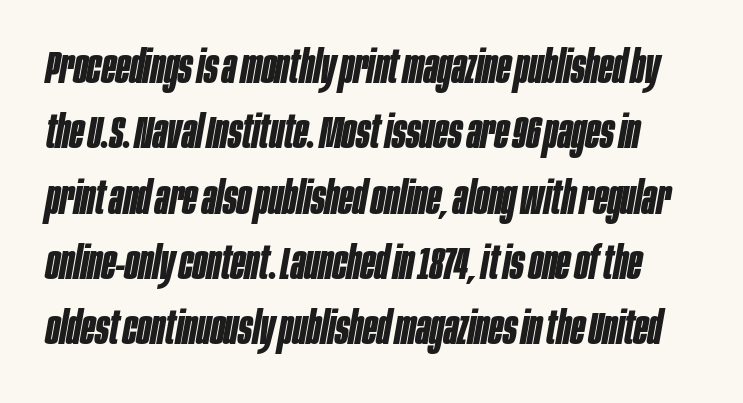
The image shows 46 px bold, condensed type, italic (leaning right); set normal line spacing (1.42x), normal letter spacing, not underlined; low stroke contrast and a large x-height.
